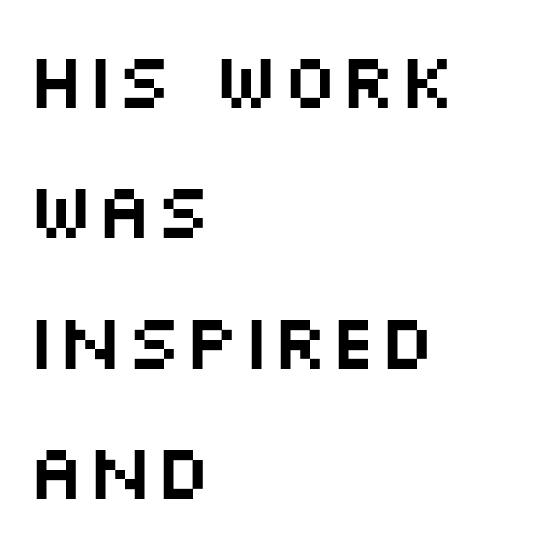
{"serif": "no", "italic": "no", "width": "wide", "stroke_contrast": "medium", "x_height": "large", "monospaced": "no", "underline": "no", "align": "left", "line_spacing": "normal", "line_spacing_ratio": 1.67, "letter_spacing": "normal", "letter_spacing_em": 0.0, "glyph_px": 78}
